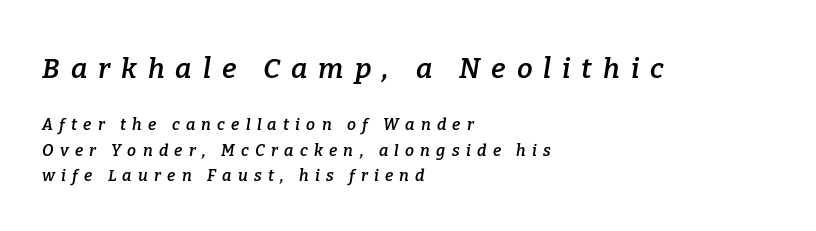
I'd call this a serif setting — the letters wear small feet. Scale decreases going downward across the two blocks. Slant detected: the letters are inclined. These lines are rendered in a variable-pitch font. I'd describe the lettering as semibold — firm but not a full bold.
